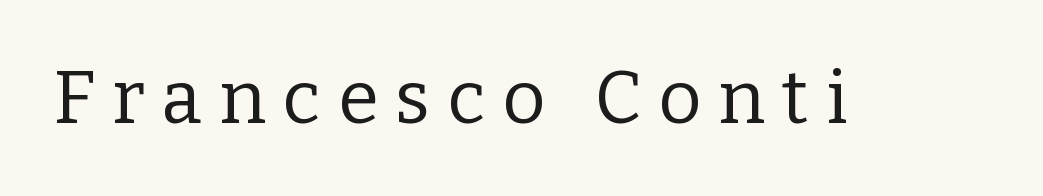
Q: Is the text bold? A: No.
Q: Is the text italic (slanted)? A: No, it is upright.
Q: Is the typeface a serif or a sans-serif typeface? A: Serif.
Q: Is the text underlined? A: No.
Q: Is the spacing between letters normal or unusually wide? A: Unusually wide.
Q: Width (condensed, normal, or wide)? A: Normal.
Q: Stroke contrast? A: Low.
Q: x-height? A: Medium.
Q: Monospaced? A: No.
